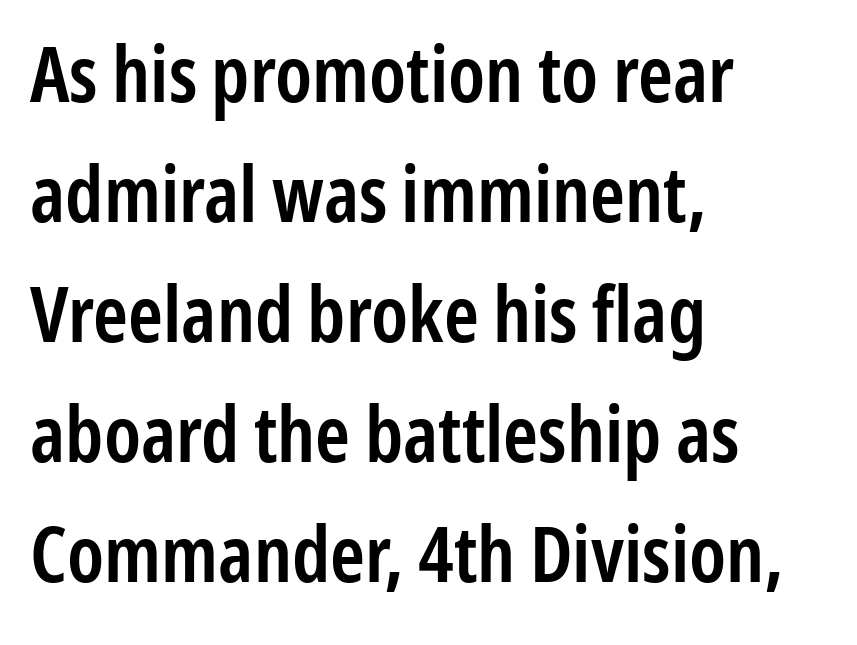
{"serif": "no", "italic": "no", "bold": "semi", "weight": "semibold", "width": "condensed", "stroke_contrast": "low", "x_height": "medium", "monospaced": "no", "underline": "no", "align": "left", "line_spacing": "normal", "line_spacing_ratio": 1.54, "letter_spacing": "normal", "letter_spacing_em": 0.0, "glyph_px": 78}
